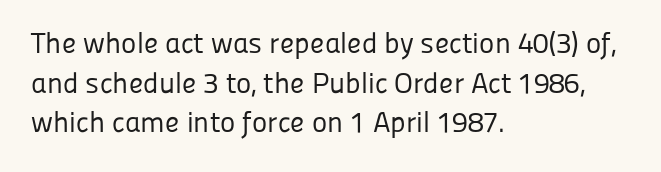
The image shows 29 px regular-weight sans-serif type, upright; set left-aligned, normal line spacing (1.37x), normal letter spacing, not underlined; low stroke contrast and a medium x-height.
